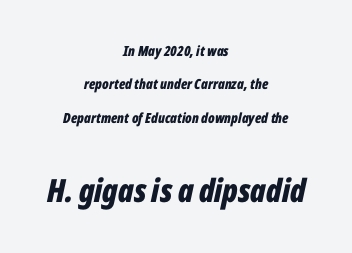
No word sits above an underline. Tall strokes in this sample are angled rather than plumb. Bold? Absolutely — the strokes are thick and heavy. The rendering uses natural spacing where letterforms have individual widths.
